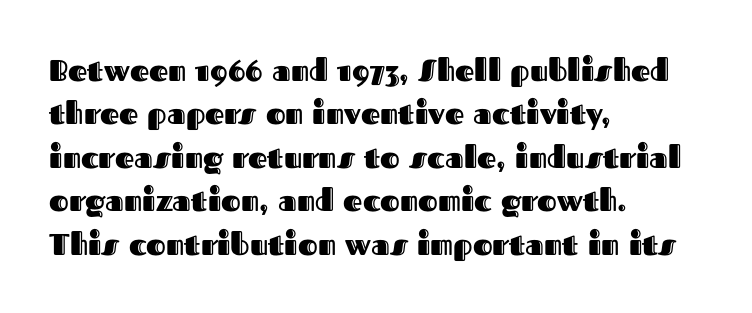
Vertically, the passage feels balanced, rows spaced as you'd expect. Unmarked baselines from the first word to the last. Left-aligned paragraph, ragged on the right. These lines are rendered in a variable-pitch font. How are the letters spaced? Ordinarily, with no added tracking. The specimen reads as upright at a glance.
